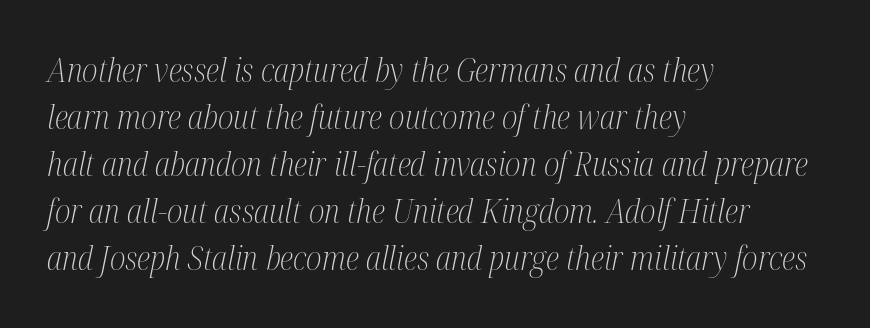
Q: Is the text bold? A: No.
Q: Is the text italic (slanted)? A: Yes, it leans right by about 12 degrees.
Q: Is the typeface a serif or a sans-serif typeface? A: Serif.
Q: Is the text underlined? A: No.
Q: How is the paragraph aligned? A: Left-aligned.
Q: Is the spacing between letters normal or unusually wide? A: Normal.
Q: Is the spacing between lines tight, normal or loose? A: Normal.
Q: Width (condensed, normal, or wide)? A: Condensed.
Q: Stroke contrast? A: Medium.
Q: x-height? A: Medium.
Q: Monospaced? A: No.
